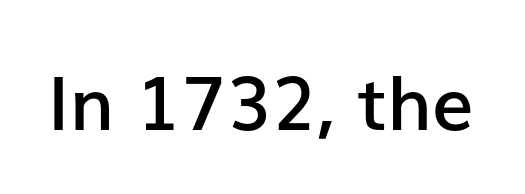
Q: Is the text bold? A: Semi-bold.
Q: Is the text italic (slanted)? A: No, it is upright.
Q: Is the typeface a serif or a sans-serif typeface? A: Sans-serif.
Q: Is the text underlined? A: No.
Q: Is the spacing between letters normal or unusually wide? A: Normal.
Q: Width (condensed, normal, or wide)? A: Normal.
Q: Stroke contrast? A: Low.
Q: x-height? A: Medium.
Q: Monospaced? A: No.
